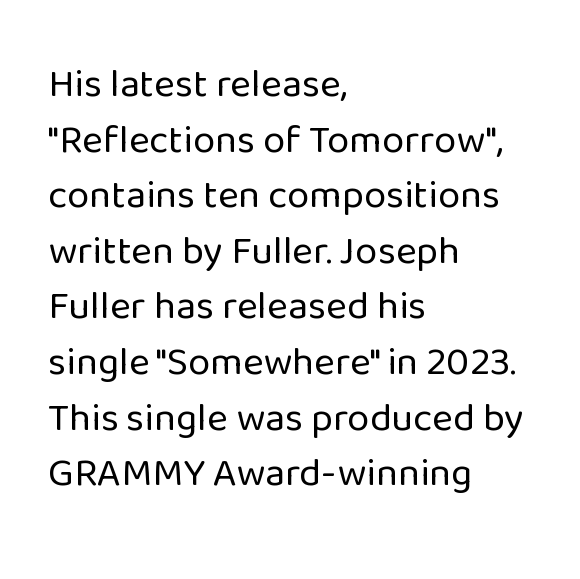
The lines in this sample share a left origin and differ only in where they stop. A typesetter would mark this as roman, not italic. The weight tops out at a normal text grade. This sample has the flowing, uneven cadence of proportional lettering.
